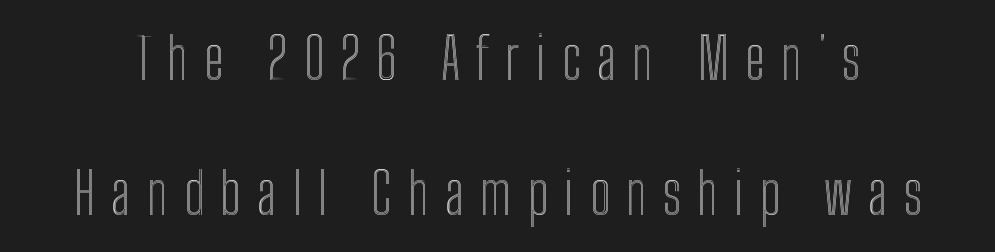
The image shows 57 px condensed type, upright; set loose line spacing (2.37x), unusually wide letter spacing (+0.28 em), not underlined; a medium x-height.
